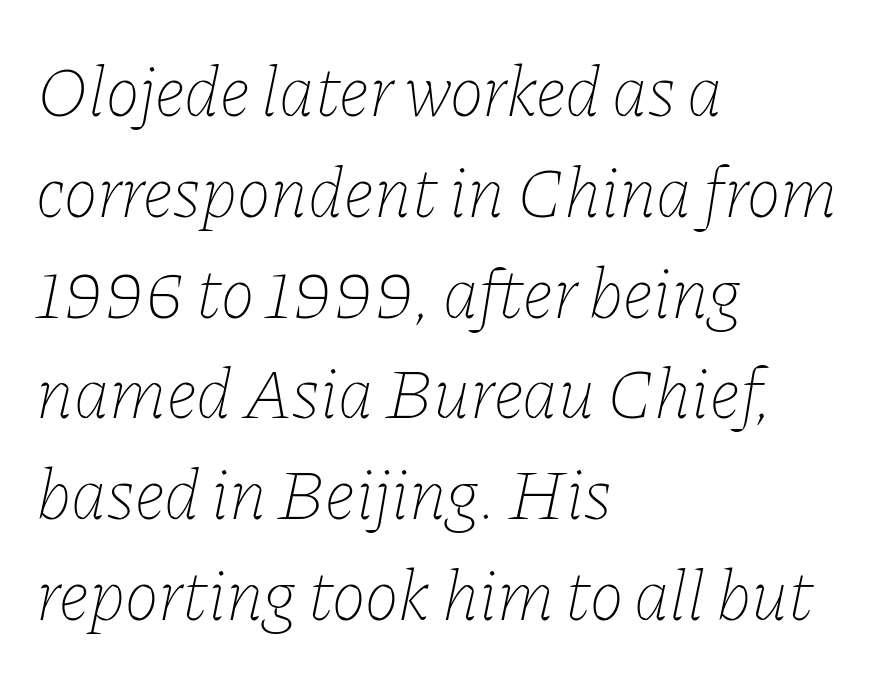
Emphasis-style slanted type is in use. A normal amount of white space separates one row of letters from the next. The lines in this sample share a left origin and differ only in where they stop. The passage shown is not bold in any degree. Check under the words: just untouched page. This sample uses plain, unmodified letter spacing.
